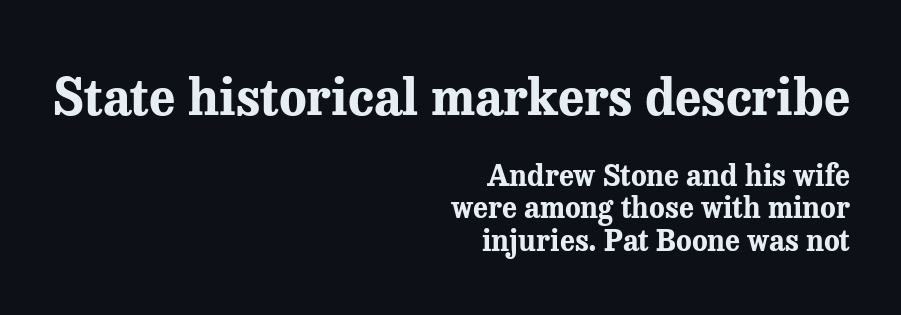
{"serif": "yes", "italic": "no", "bold": "yes", "weight": "bold", "width": "normal", "stroke_contrast": "medium", "x_height": "medium", "monospaced": "no", "underline": "no", "align": "right", "line_spacing": "tight", "line_spacing_ratio": 1.12, "letter_spacing": "normal", "letter_spacing_em": 0.0, "larger_block": "first", "size_ratio": 1.76, "glyph_px": 51}
